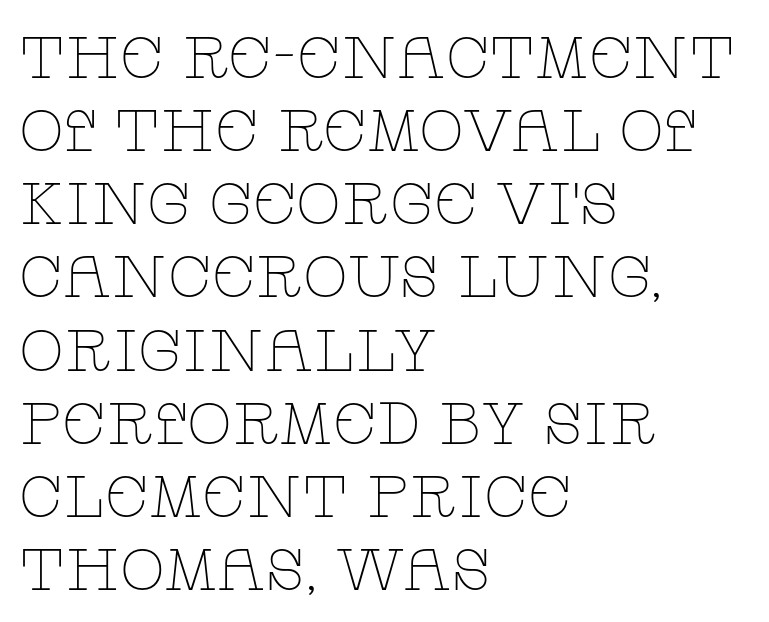
The image shows 59 px thin, wide serif type, upright; set left-aligned, line spacing 1.24x, normal letter spacing, not underlined; low stroke contrast and a large x-height.
